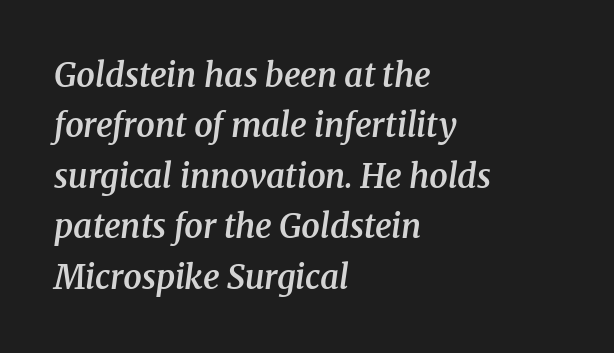
{"serif": "yes", "italic": "yes", "lean": "right", "slant_degrees": 8, "bold": "semi", "weight": "semibold", "width": "normal", "stroke_contrast": "medium", "x_height": "medium", "monospaced": "no", "underline": "no", "align": "left", "line_spacing": "normal", "line_spacing_ratio": 1.53, "letter_spacing": "normal", "letter_spacing_em": 0.0, "glyph_px": 33}
